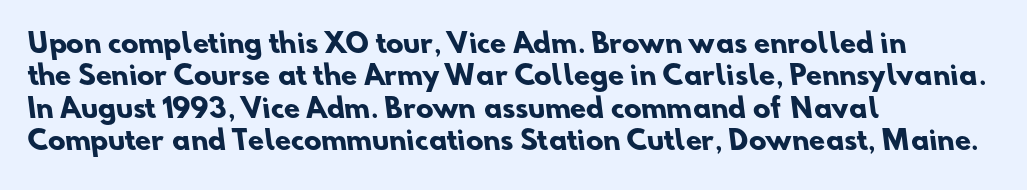
The image shows 26 px bold type; set left-aligned, normal line spacing (1.25x), normal letter spacing, not underlined.
